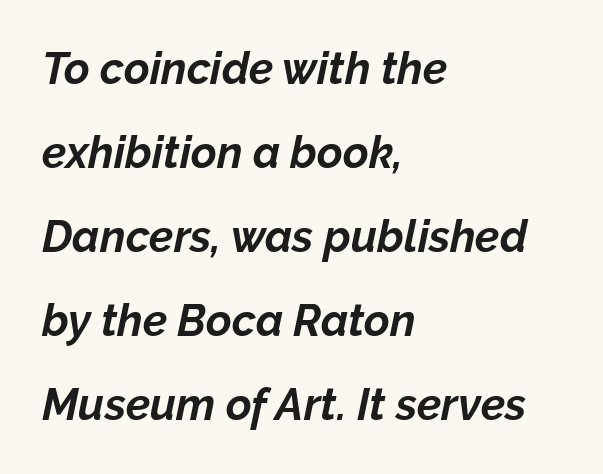
The image shows 44 px bold type, italic (leaning right); set left-aligned, loose line spacing (1.91x), normal letter spacing, not underlined; low stroke contrast and a medium x-height.
